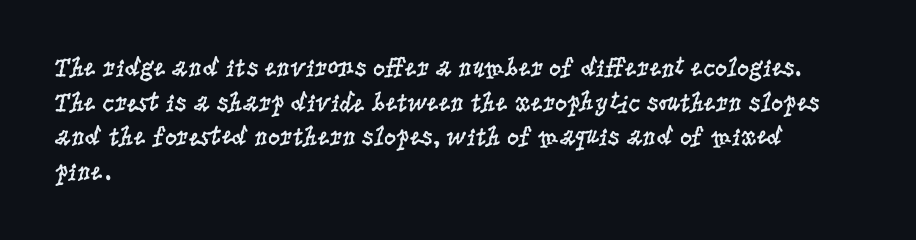
{"bold": "no", "underline": "no", "align": "left", "line_spacing": "normal", "line_spacing_ratio": 1.28, "letter_spacing": "normal", "letter_spacing_em": 0.0, "glyph_px": 27}
